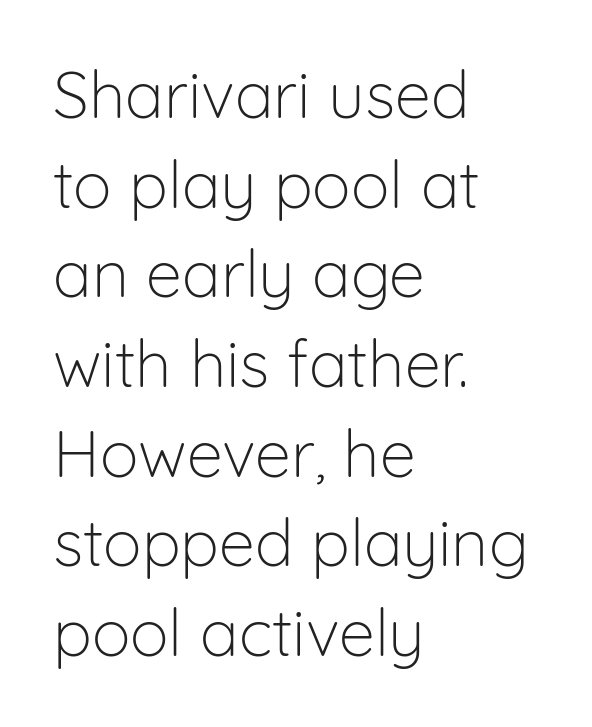
Posture: vertical. The passage is arranged the way most books set body copy — flush left. Standard letterfit; no display-style spreading of the glyphs. Note the varied advance widths — an 'i' is clearly narrower than an 'm'.
